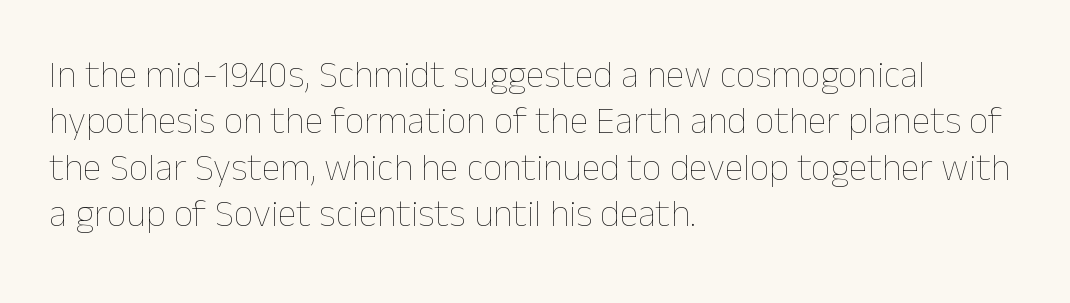
Proportional: the letters do not fall into vertical columns. Just letters on the line, the space beneath them empty. Short note: letters normally spaced. The rendering anchors every line to the left-hand side.
